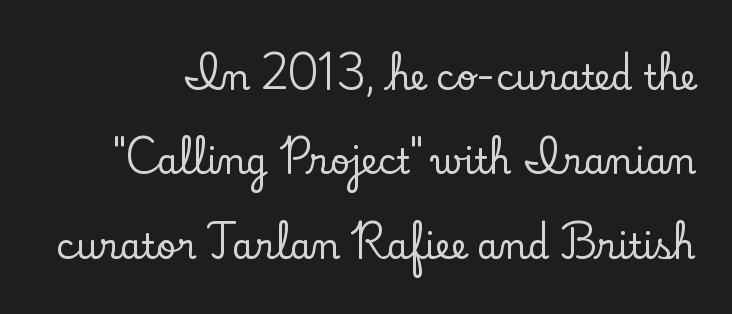
{"serif": "yes", "italic": "no", "width": "normal", "stroke_contrast": "low", "x_height": "small", "monospaced": "no", "underline": "no", "line_spacing": "loose", "line_spacing_ratio": 2.41, "letter_spacing": "normal", "letter_spacing_em": 0.0, "glyph_px": 35}
